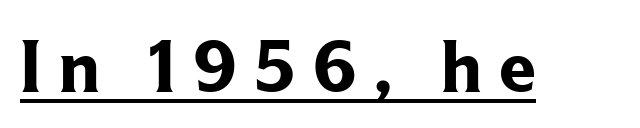
{"serif": "yes", "italic": "no", "bold": "yes", "weight": "bold", "width": "normal", "stroke_contrast": "low", "x_height": "medium", "monospaced": "no", "underline": "yes", "letter_spacing": "wide", "letter_spacing_em": 0.24, "glyph_px": 74}
